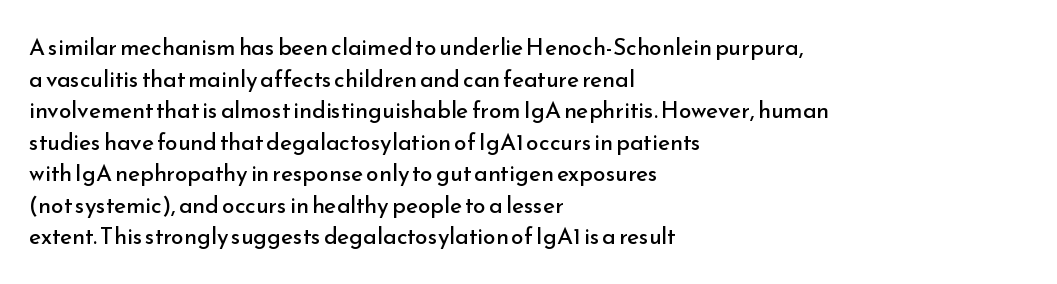
The image shows 23 px text type, upright; set left-aligned, normal line spacing (1.37x), normal letter spacing, not underlined.
